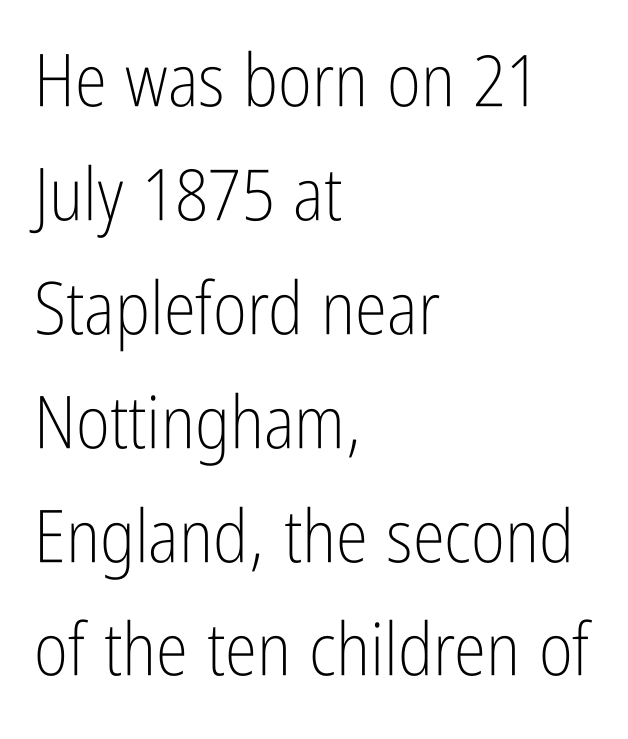
The image shows 73 px light, condensed sans-serif type, upright; set left-aligned, normal line spacing (1.56x), normal letter spacing, not underlined; low stroke contrast and a medium x-height.
